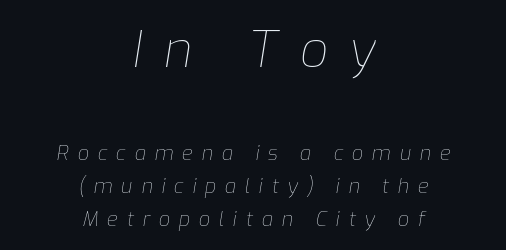
Has an underline been added? It has not. Students, observe: this is what conventionally led text looks like. Varying glyph widths throughout — classic text-font behaviour. Bold? No — there's no thickening of the strokes. The earlier block is typeset at a bigger size than the later block.
